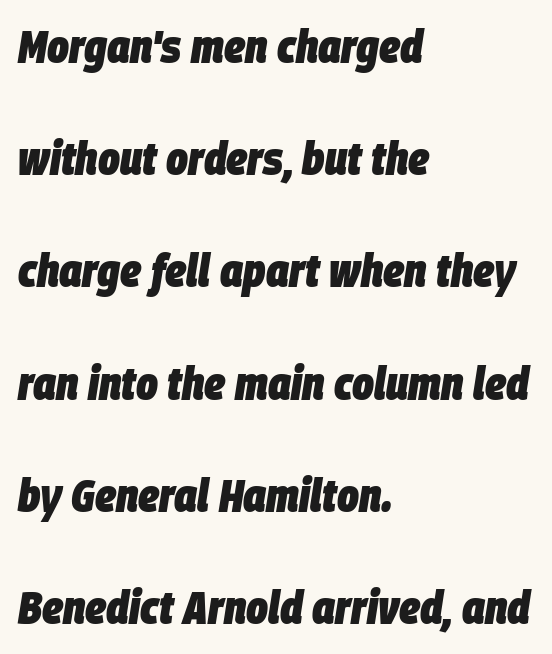
The image shows 46 px heavy, condensed type, italic (leaning right); set left-aligned, loose line spacing (2.44x), normal letter spacing, not underlined; low stroke contrast and a large x-height.
